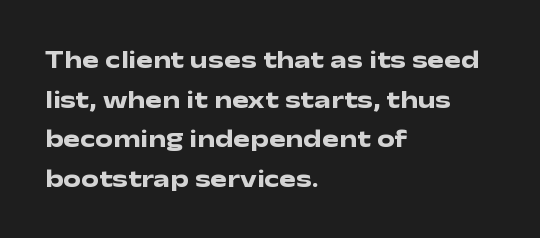
{"italic": "no", "bold": "yes", "underline": "no", "align": "left", "line_spacing": "normal", "line_spacing_ratio": 1.59, "letter_spacing": "normal", "letter_spacing_em": 0.0, "glyph_px": 25}
